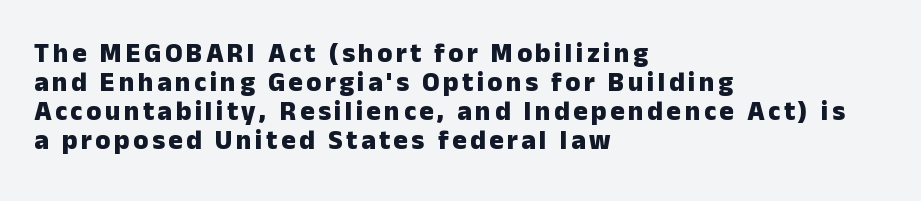
Nope, not italic — everything's standing straight. Any mark beneath the type? The region is blank. These lines huddle together more closely than default settings would place them. Its strokes are broad and dark, the hallmark of bold type. These lines are set flush left with a ragged right edge.
